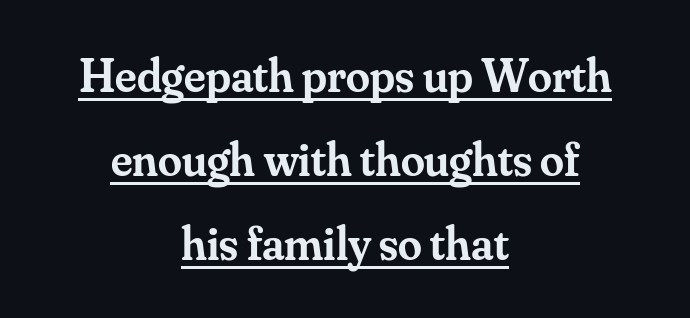
Q: Is the text bold? A: Semi-bold.
Q: Is the text italic (slanted)? A: No, it is upright.
Q: Is the typeface a serif or a sans-serif typeface? A: Serif.
Q: Is the text underlined? A: Yes.
Q: How is the paragraph aligned? A: Centered.
Q: Is the spacing between letters normal or unusually wide? A: Normal.
Q: Width (condensed, normal, or wide)? A: Normal.
Q: Stroke contrast? A: Medium.
Q: x-height? A: Small.
Q: Monospaced? A: No.
